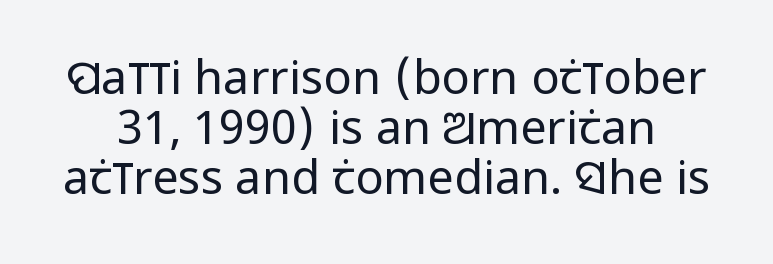
Q: Is the text bold? A: No.
Q: Is the text italic (slanted)? A: No, it is upright.
Q: Is the typeface a serif or a sans-serif typeface? A: Sans-serif.
Q: Is the text underlined? A: No.
Q: Is the spacing between letters normal or unusually wide? A: Normal.
Q: Is the spacing between lines tight, normal or loose? A: Tight.
Q: Width (condensed, normal, or wide)? A: Condensed.
Q: Stroke contrast? A: Low.
Q: x-height? A: Large.
Q: Monospaced? A: No.
